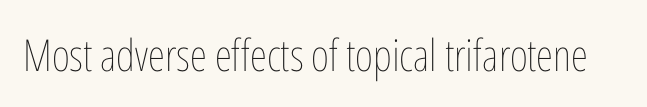
{"italic": "no", "bold": "no", "weight": "thin", "width": "condensed", "stroke_contrast": "low", "x_height": "medium", "monospaced": "no", "underline": "no", "letter_spacing": "normal", "letter_spacing_em": 0.0, "glyph_px": 44}
